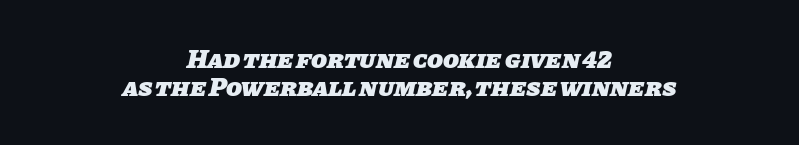
Caption: multi-line text, centered on the measure. Strokes here are thick enough to call this a true bold. This sample uses plain, unmodified letter spacing. Interline gaps are noticeably narrow in this sample.
